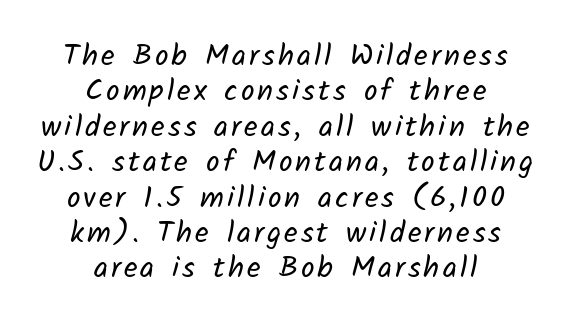
Q: Is the text bold? A: No.
Q: Is the typeface a serif or a sans-serif typeface? A: Sans-serif.
Q: Is the text underlined? A: No.
Q: How is the paragraph aligned? A: Centered.
Q: Width (condensed, normal, or wide)? A: Normal.
Q: Stroke contrast? A: Low.
Q: x-height? A: Medium.
Q: Monospaced? A: No.
